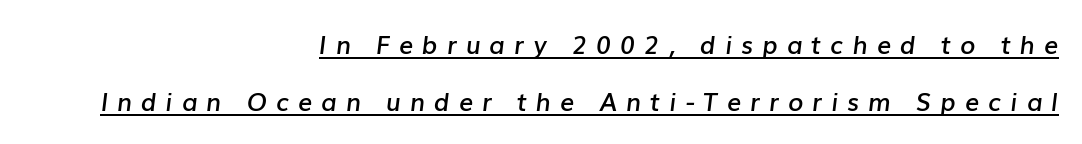
The image shows 25 px text type, italic (leaning right); set right-aligned, loose line spacing (2.29x), unusually wide letter spacing (+0.36 em), underlined.
